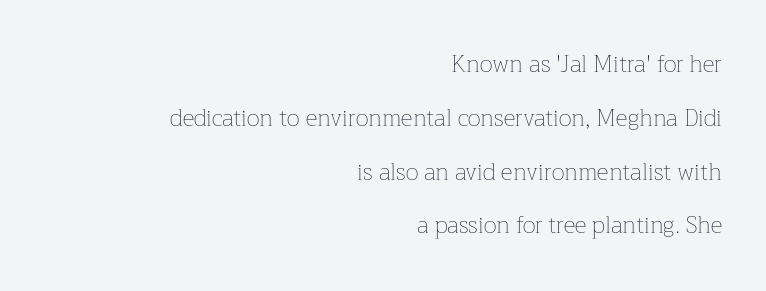
{"italic": "no", "bold": "no", "underline": "no", "align": "right", "line_spacing": "loose", "line_spacing_ratio": 2.34, "letter_spacing": "normal", "letter_spacing_em": 0.0, "glyph_px": 23}
